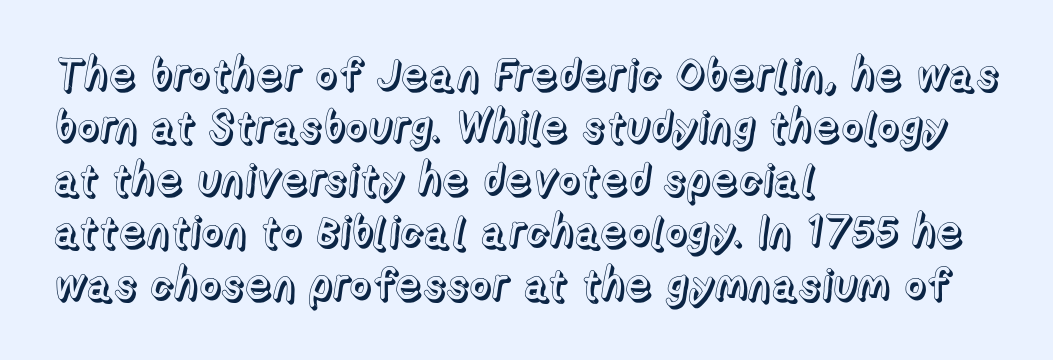
{"width": "normal", "x_height": "medium", "monospaced": "no", "underline": "no", "align": "left", "line_spacing_ratio": 1.22, "letter_spacing": "normal", "letter_spacing_em": 0.0, "glyph_px": 43}
